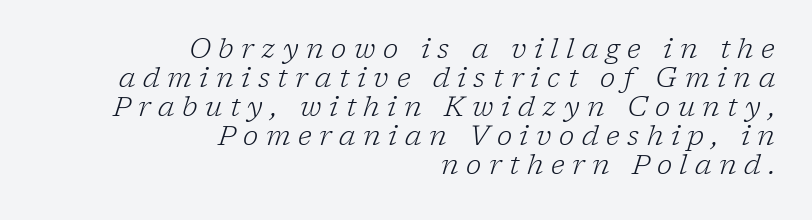
Ink coverage per letter is moderate at most. The words here are not underlined. You could only call the tracking loose — the letters float apart. Observe the lean: these are italic letterforms.
